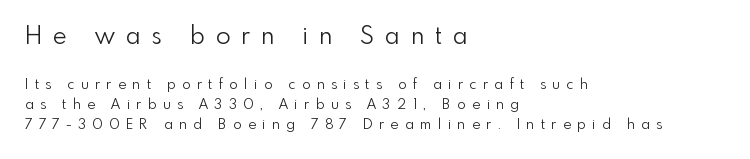
{"italic": "no", "bold": "no", "underline": "no", "align": "left", "line_spacing": "normal", "line_spacing_ratio": 1.42, "letter_spacing": "wide", "letter_spacing_em": 0.46, "larger_block": "first", "size_ratio": 1.71, "glyph_px": 24}
